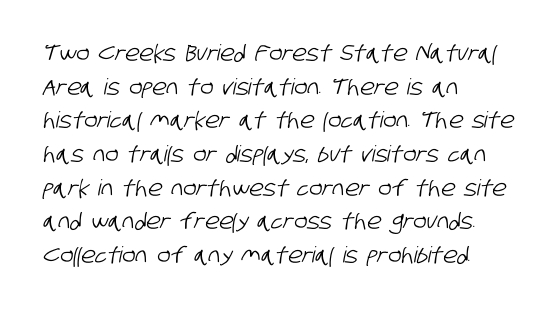
The image shows 22 px text type; set left-aligned, normal line spacing (1.53x), normal letter spacing, not underlined.
